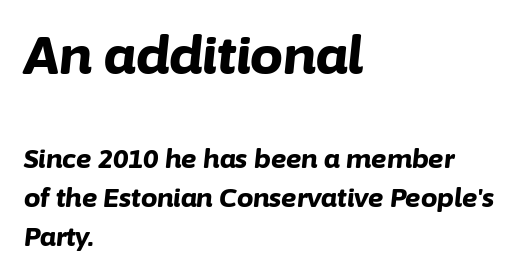
This rendering uses left alignment, leaving the right contour irregular. This sample uses an oblique cut, with every glyph tilted off the vertical. Here the glyphs are tracked normally, forming tight word shapes. Honestly, the row spacing looks completely unremarkable.
